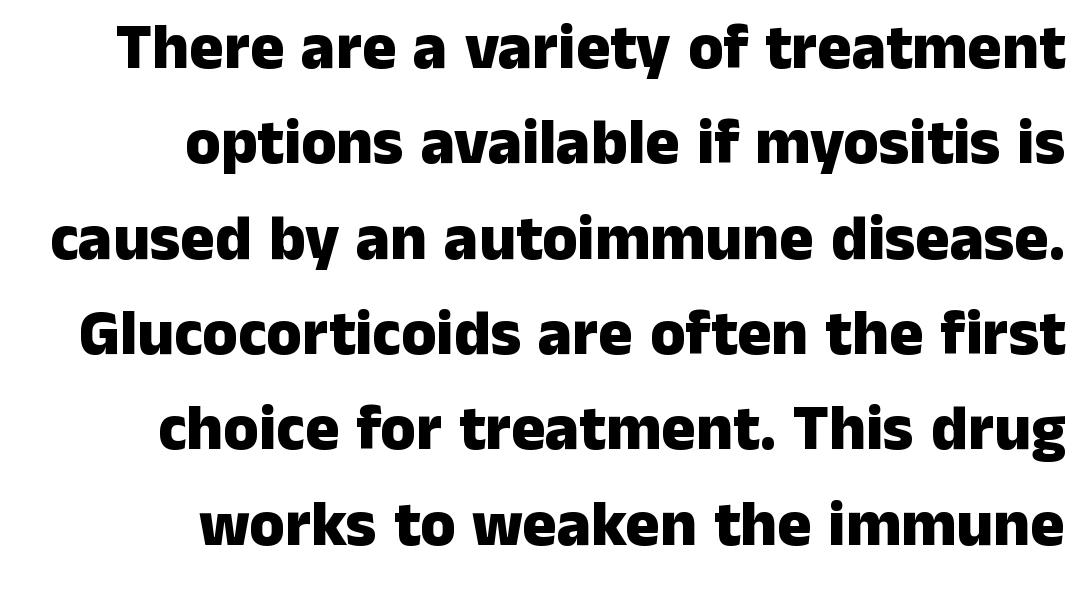
Q: Is the text bold? A: Yes.
Q: Is the text italic (slanted)? A: No, it is upright.
Q: Is the typeface a serif or a sans-serif typeface? A: Sans-serif.
Q: Is the text underlined? A: No.
Q: How is the paragraph aligned? A: Right-aligned.
Q: Is the spacing between letters normal or unusually wide? A: Normal.
Q: Is the spacing between lines tight, normal or loose? A: Normal.
Q: Width (condensed, normal, or wide)? A: Normal.
Q: Stroke contrast? A: Low.
Q: x-height? A: Medium.
Q: Monospaced? A: No.
